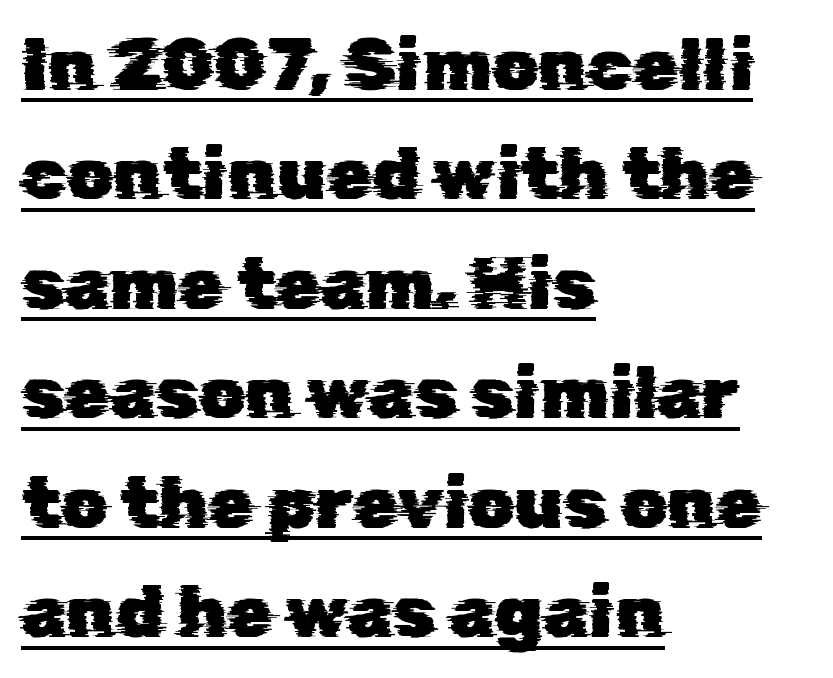
Q: Is the typeface a serif or a sans-serif typeface? A: Sans-serif.
Q: Is the text underlined? A: Yes.
Q: How is the paragraph aligned? A: Left-aligned.
Q: Is the spacing between letters normal or unusually wide? A: Normal.
Q: Is the spacing between lines tight, normal or loose? A: Normal.
Q: Width (condensed, normal, or wide)? A: Normal.
Q: Stroke contrast? A: Low.
Q: x-height? A: Medium.
Q: Monospaced? A: No.
